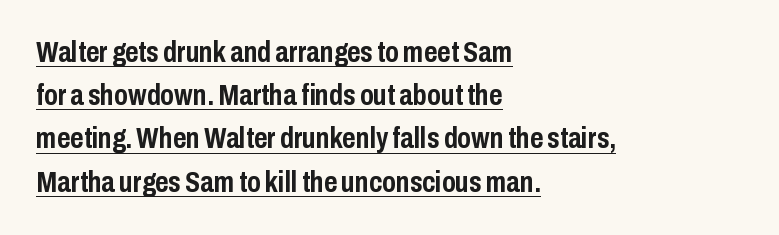
Q: Is the text bold? A: Yes.
Q: Is the text italic (slanted)? A: No, it is upright.
Q: Is the typeface a serif or a sans-serif typeface? A: Sans-serif.
Q: Is the text underlined? A: Yes.
Q: How is the paragraph aligned? A: Left-aligned.
Q: Is the spacing between letters normal or unusually wide? A: Normal.
Q: Is the spacing between lines tight, normal or loose? A: Normal.
Q: Width (condensed, normal, or wide)? A: Condensed.
Q: Stroke contrast? A: Low.
Q: x-height? A: Medium.
Q: Monospaced? A: No.
